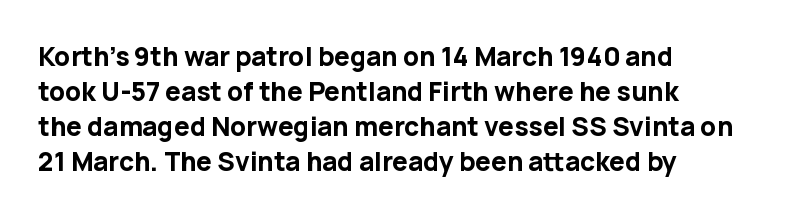
The image shows 26 px bold type, upright; set left-aligned, normal line spacing (1.34x), normal letter spacing, not underlined.
